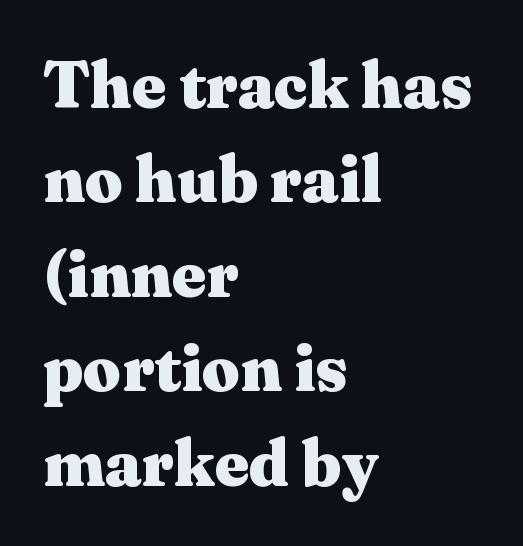
Q: Is the text bold? A: Yes.
Q: Is the text italic (slanted)? A: No, it is upright.
Q: Is the typeface a serif or a sans-serif typeface? A: Serif.
Q: Is the text underlined? A: No.
Q: How is the paragraph aligned? A: Left-aligned.
Q: Is the spacing between letters normal or unusually wide? A: Normal.
Q: Is the spacing between lines tight, normal or loose? A: Normal.
Q: Width (condensed, normal, or wide)? A: Wide.
Q: Stroke contrast? A: Medium.
Q: x-height? A: Medium.
Q: Monospaced? A: No.
